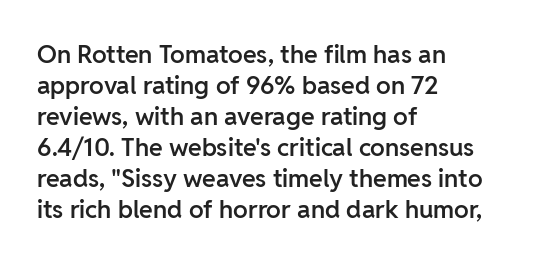
The image shows 25 px text type, upright; set left-aligned, line spacing 1.24x, normal letter spacing, not underlined.
